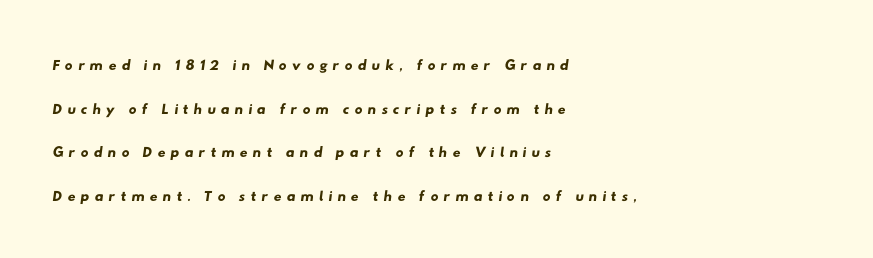
Q: Is the text underlined? A: No.
Q: How is the paragraph aligned? A: Left-aligned.
Q: Is the spacing between letters normal or unusually wide? A: Unusually wide.
Q: Is the spacing between lines tight, normal or loose? A: Loose.
